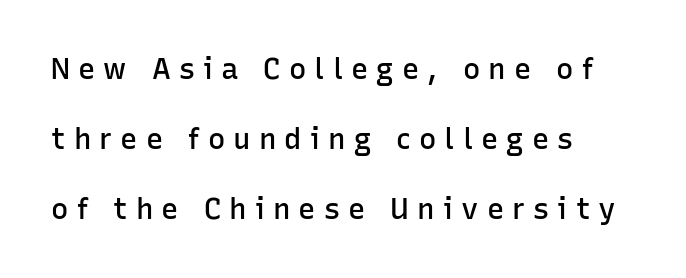
{"serif": "no", "italic": "no", "bold": "semi", "weight": "semibold", "width": "normal", "stroke_contrast": "low", "x_height": "medium", "monospaced": "no", "underline": "no", "align": "left", "line_spacing": "loose", "line_spacing_ratio": 2.41, "letter_spacing": "wide", "letter_spacing_em": 0.28, "glyph_px": 29}
